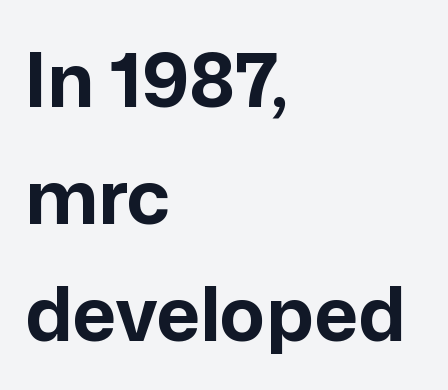
The image shows 75 px bold sans-serif type, upright; set left-aligned, normal line spacing (1.56x), normal letter spacing, not underlined; low stroke contrast and a medium x-height.
